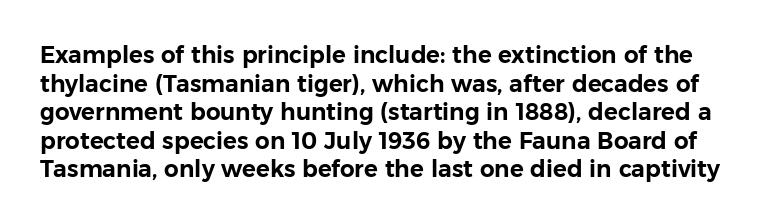
Q: Is the text italic (slanted)? A: No, it is upright.
Q: Is the text underlined? A: No.
Q: Is the spacing between letters normal or unusually wide? A: Normal.
